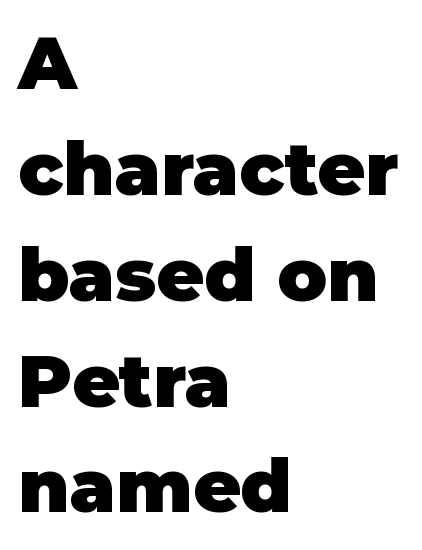
A typesetter would call this leading conventional body-copy spacing. The rendering uses natural spacing where letterforms have individual widths. Ordinary non-slanted type is in use. Decoration check: the copy has no underline. Strokes here are thick enough to call this a true bold. Between one letter and the next there's only the usual sliver of space.
